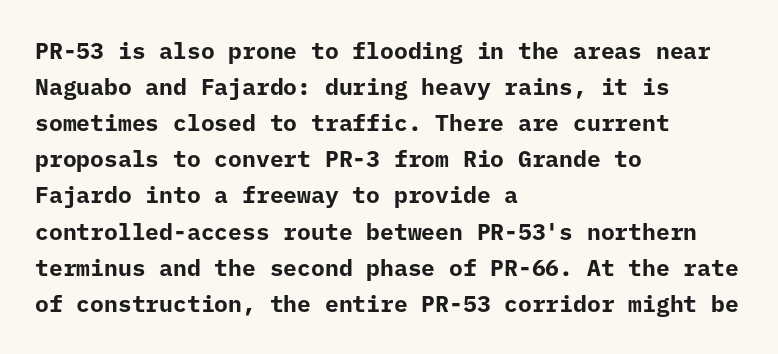
Q: Is the text bold? A: Yes.
Q: Is the text italic (slanted)? A: No, it is upright.
Q: Is the text underlined? A: No.
Q: How is the paragraph aligned? A: Left-aligned.
Q: Is the spacing between letters normal or unusually wide? A: Normal.
Q: Is the spacing between lines tight, normal or loose? A: Normal.
